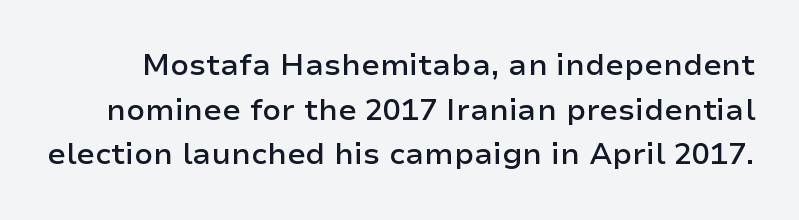
The image shows 30 px semibold sans-serif type, upright; set normal line spacing (1.49x), normal letter spacing, not underlined; low stroke contrast and a medium x-height.
